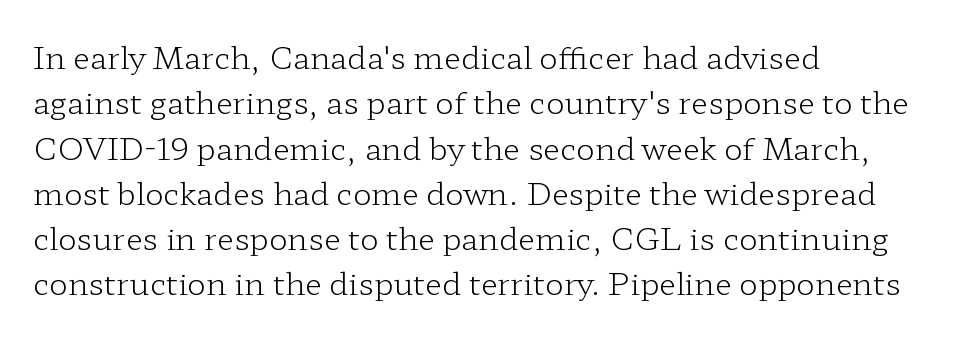
{"serif": "yes", "italic": "no", "bold": "no", "weight": "light", "width": "wide", "stroke_contrast": "low", "x_height": "medium", "monospaced": "no", "underline": "no", "align": "left", "line_spacing": "normal", "line_spacing_ratio": 1.46, "letter_spacing": "normal", "letter_spacing_em": 0.0, "glyph_px": 31}
